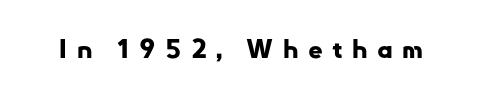
Q: Is the text bold? A: Yes.
Q: Is the text italic (slanted)? A: No, it is upright.
Q: Is the text underlined? A: No.
Q: Is the spacing between letters normal or unusually wide? A: Unusually wide.
